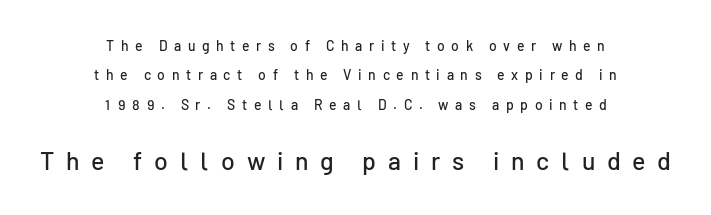
Vertically, the passage feels expansive, rows floating well apart. Inter-character spacing is expanded well beyond the font's built-in metrics. Leftover space on each line is divided equally before and after the words. Upright lettering throughout.
